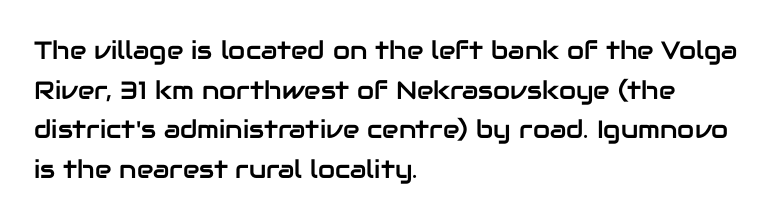
Words appear dense and cohesive because spacing is normal. Italic? Not at all — the glyphs are vertical. Horizontally, the lines are justified to the leading edge only. Leading matches the norm, producing a regular column. Each row of text sits above clean, open space.
